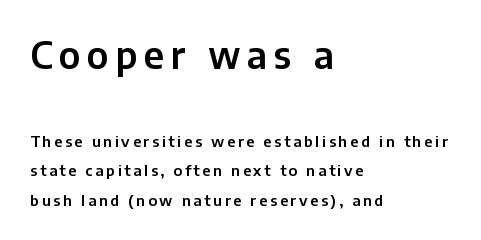
Q: Is the text italic (slanted)? A: No, it is upright.
Q: Is the typeface a serif or a sans-serif typeface? A: Sans-serif.
Q: Is the text underlined? A: No.
Q: How is the paragraph aligned? A: Left-aligned.
Q: Is the spacing between lines tight, normal or loose? A: Loose.
Q: Which block of text is set in a larger size, the first (top) or the second (bottom)? A: The first (top) one.
Q: Width (condensed, normal, or wide)? A: Normal.
Q: Stroke contrast? A: Low.
Q: x-height? A: Medium.
Q: Monospaced? A: No.
